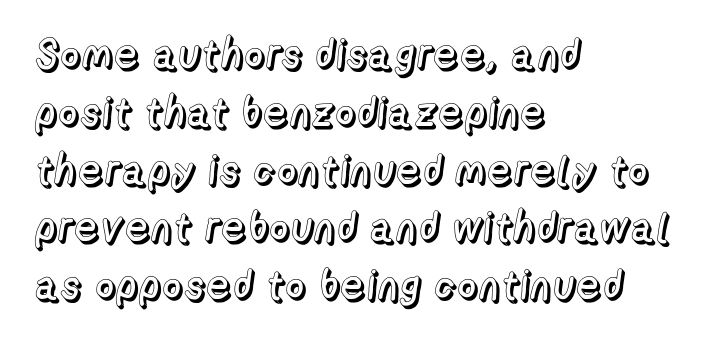
The image shows 41 px text type; set left-aligned, normal line spacing (1.41x), normal letter spacing, not underlined; a medium x-height.
